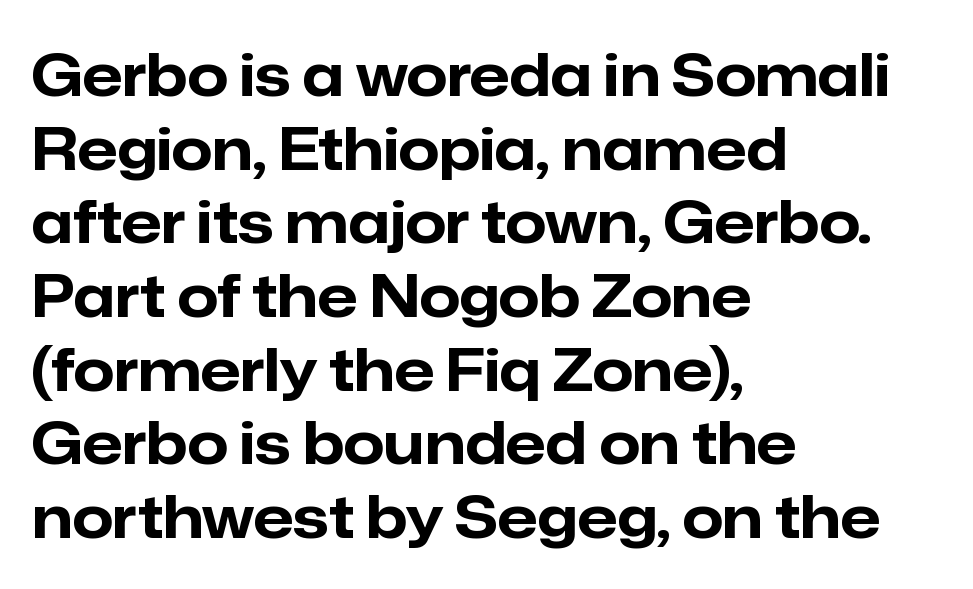
{"serif": "no", "italic": "no", "bold": "yes", "weight": "bold", "width": "normal", "stroke_contrast": "low", "x_height": "medium", "monospaced": "no", "underline": "no", "align": "left", "line_spacing": "normal", "line_spacing_ratio": 1.27, "letter_spacing": "normal", "letter_spacing_em": 0.0, "glyph_px": 58}
